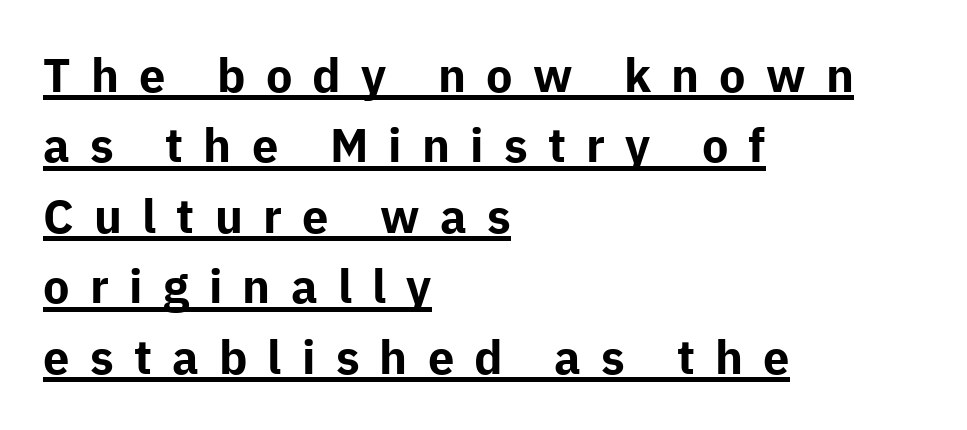
The image shows 47 px bold sans-serif type, upright; set left-aligned, normal line spacing (1.5x), unusually wide letter spacing (+0.43 em), underlined; low stroke contrast and a medium x-height.
